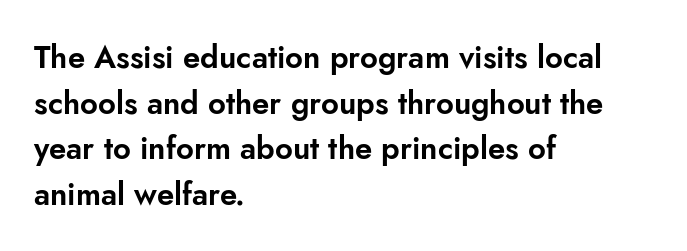
{"serif": "no", "italic": "no", "width": "normal", "stroke_contrast": "low", "x_height": "small", "monospaced": "no", "underline": "no", "align": "left", "line_spacing": "normal", "line_spacing_ratio": 1.47, "letter_spacing": "normal", "letter_spacing_em": 0.0, "glyph_px": 31}
